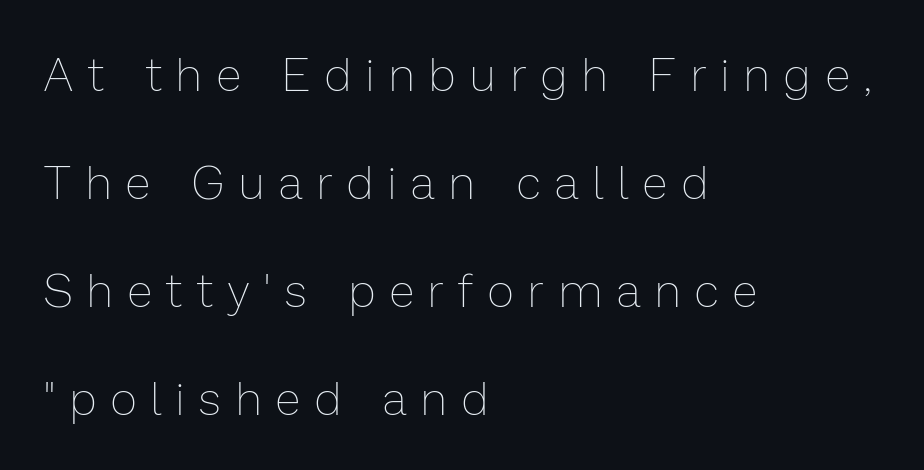
{"italic": "no", "bold": "no", "weight": "thin", "width": "normal", "stroke_contrast": "low", "x_height": "medium", "monospaced": "no", "underline": "no", "align": "left", "line_spacing": "loose", "line_spacing_ratio": 2.35, "letter_spacing": "wide", "letter_spacing_em": 0.33, "glyph_px": 46}
